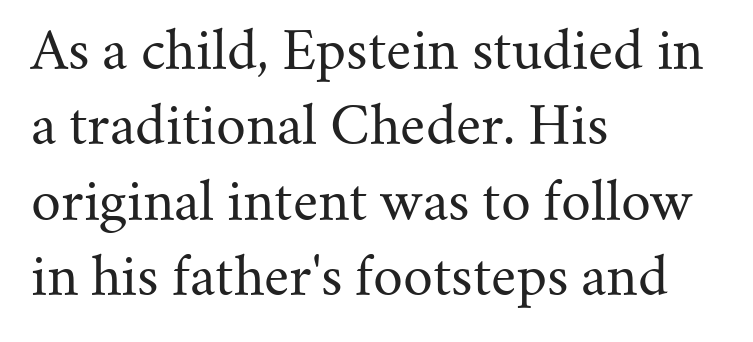
{"serif": "yes", "italic": "no", "bold": "no", "weight": "regular", "width": "normal", "stroke_contrast": "medium", "x_height": "small", "monospaced": "no", "underline": "no", "align": "left", "line_spacing": "normal", "line_spacing_ratio": 1.45, "letter_spacing": "normal", "letter_spacing_em": 0.0, "glyph_px": 52}
